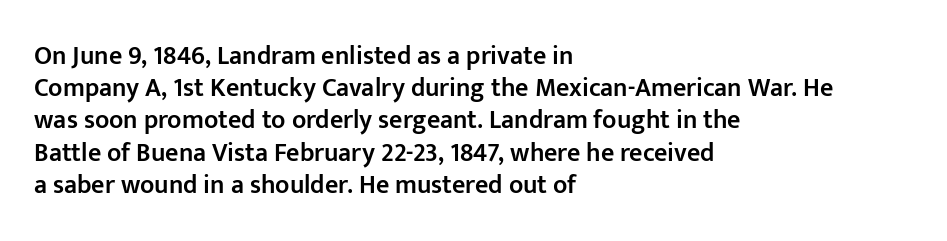
Italic? Not at all — the glyphs are vertical. The space beneath each line is pristine and unruled. Stems and bowls a touch heavier than normal — semibold. The paragraph shown leans on its left margin.
